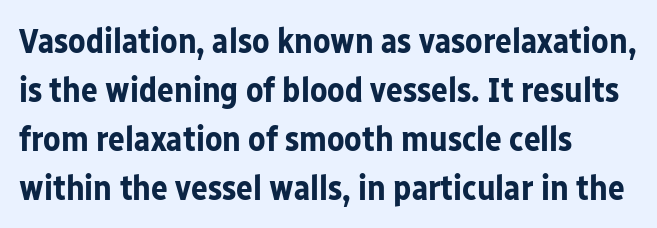
{"serif": "no", "italic": "no", "bold": "yes", "weight": "bold", "width": "normal", "stroke_contrast": "low", "x_height": "medium", "monospaced": "no", "underline": "no", "align": "left", "line_spacing": "normal", "line_spacing_ratio": 1.4, "letter_spacing": "normal", "letter_spacing_em": 0.0, "glyph_px": 35}
